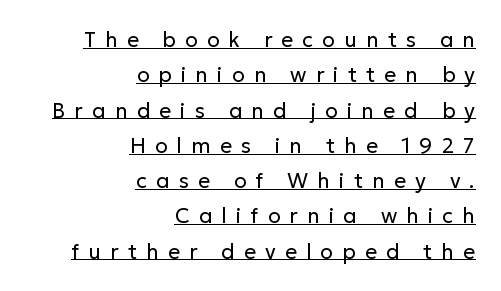
The image shows 21 px text type, upright; set right-aligned, normal line spacing (1.68x), unusually wide letter spacing (+0.44 em), underlined.
